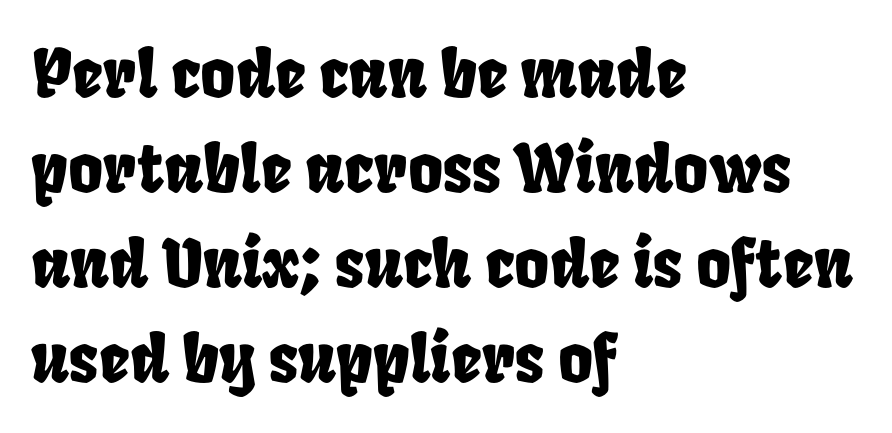
Q: Is the text underlined? A: No.
Q: How is the paragraph aligned? A: Left-aligned.
Q: Is the spacing between letters normal or unusually wide? A: Normal.
Q: Is the spacing between lines tight, normal or loose? A: Normal.
Q: Width (condensed, normal, or wide)? A: Condensed.
Q: Stroke contrast? A: Low.
Q: x-height? A: Large.
Q: Monospaced? A: No.
